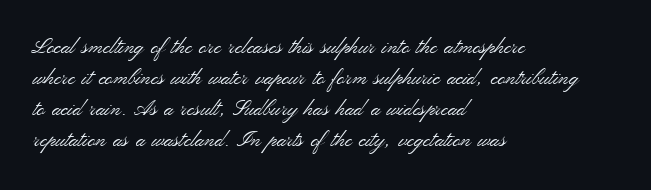
{"bold": "no", "underline": "no", "align": "left", "line_spacing": "normal", "line_spacing_ratio": 1.48, "letter_spacing": "normal", "letter_spacing_em": 0.0, "glyph_px": 21}
